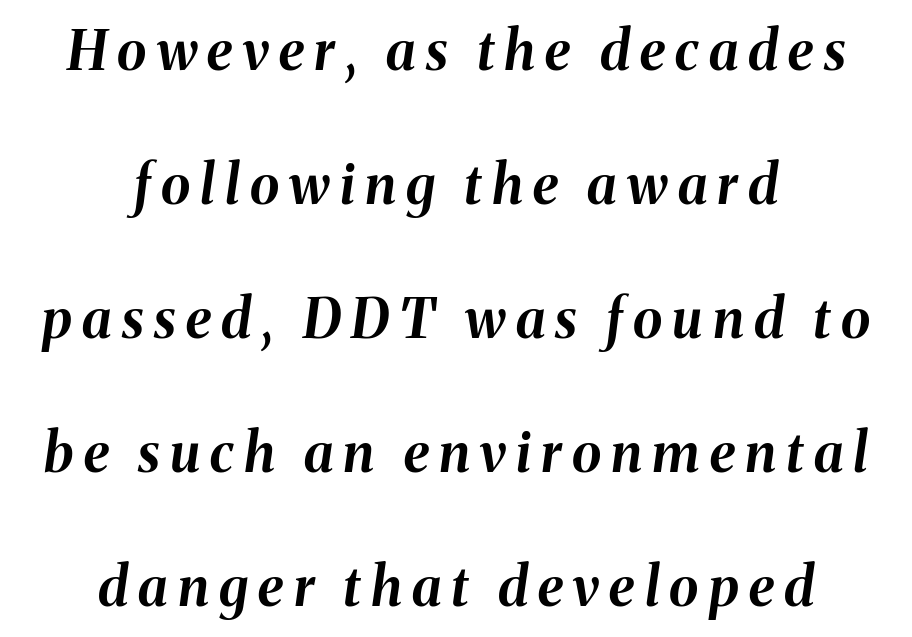
{"italic": "yes", "lean": "right", "slant_degrees": 8, "bold": "yes", "weight": "bold", "width": "normal", "stroke_contrast": "medium", "x_height": "medium", "monospaced": "no", "underline": "no", "align": "center", "line_spacing": "loose", "line_spacing_ratio": 2.48, "glyph_px": 54}
